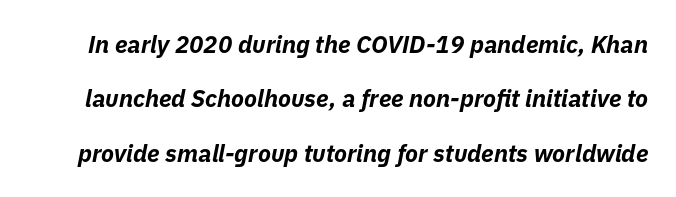
{"italic": "yes", "lean": "right", "slant_degrees": 11, "bold": "yes", "underline": "no", "line_spacing": "loose", "line_spacing_ratio": 2.27, "letter_spacing": "normal", "letter_spacing_em": 0.0, "glyph_px": 24}
